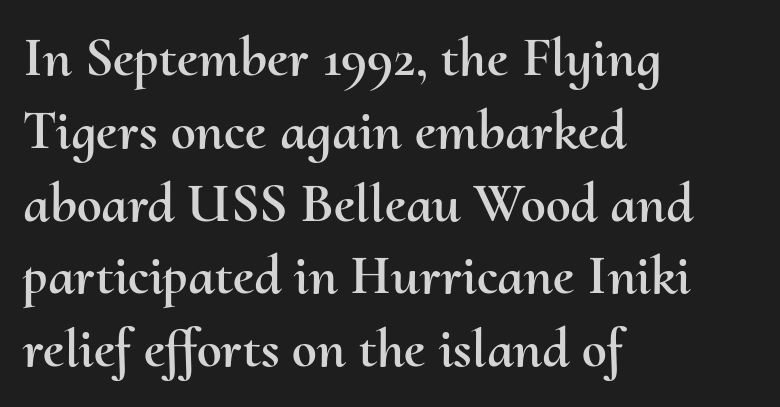
The image shows 56 px text type, upright; set left-aligned, normal line spacing (1.3x), normal letter spacing, not underlined; medium stroke contrast and a small x-height.
